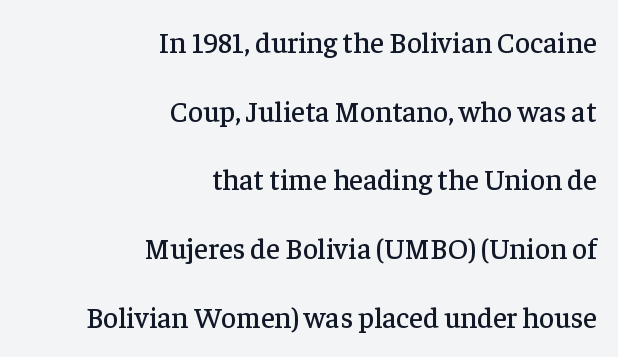
Characters remain perfectly vertical along every line. The area under the type is left untouched. The block of text is sparse from top to bottom, with ample space between rows. Regarding serifs, this sample has them.
